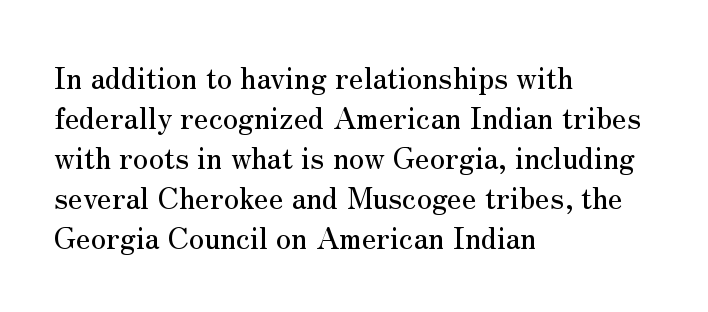
The type sits square on the baseline with zero lean. The rendering keeps characters at their native spacing. Is this a fixed-width face? No — the glyphs have proportional, varying widths. The glyphs are unaccompanied by any horizontal stroke below them. A typesetter would call this leading conventional body-copy spacing. Examine the stroke ends and you'll spot serifs.
